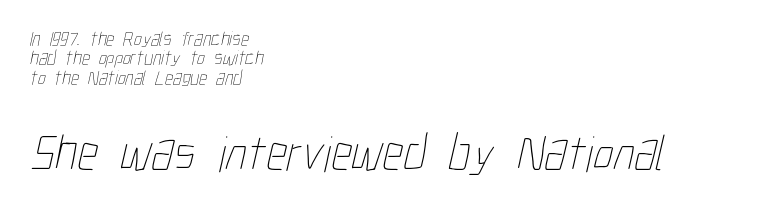
{"bold": "no", "weight": "thin", "width": "condensed", "stroke_contrast": "low", "x_height": "medium", "monospaced": "no", "underline": "no", "align": "left", "line_spacing": "tight", "line_spacing_ratio": 0.97, "letter_spacing": "normal", "letter_spacing_em": 0.0, "larger_block": "second", "size_ratio": 2.55, "glyph_px": 51}
